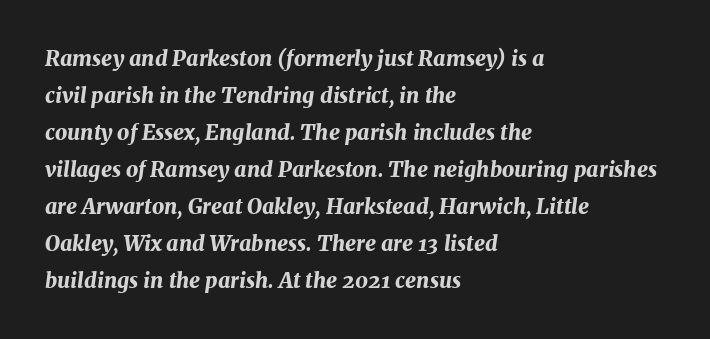
Q: Is the text bold? A: Yes.
Q: Is the text italic (slanted)? A: Yes, it leans right by about 7 degrees.
Q: Is the text underlined? A: No.
Q: How is the paragraph aligned? A: Left-aligned.
Q: Is the spacing between letters normal or unusually wide? A: Normal.
